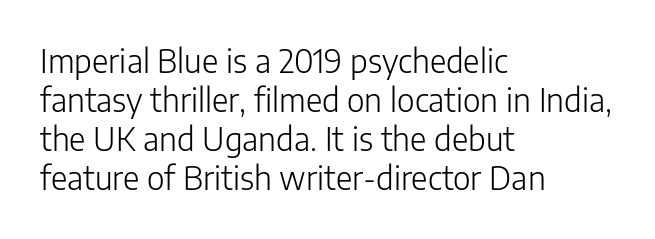
{"serif": "no", "italic": "no", "bold": "no", "weight": "light", "width": "normal", "stroke_contrast": "low", "x_height": "medium", "monospaced": "no", "underline": "no", "align": "left", "line_spacing_ratio": 1.22, "letter_spacing": "normal", "letter_spacing_em": 0.0, "glyph_px": 32}
